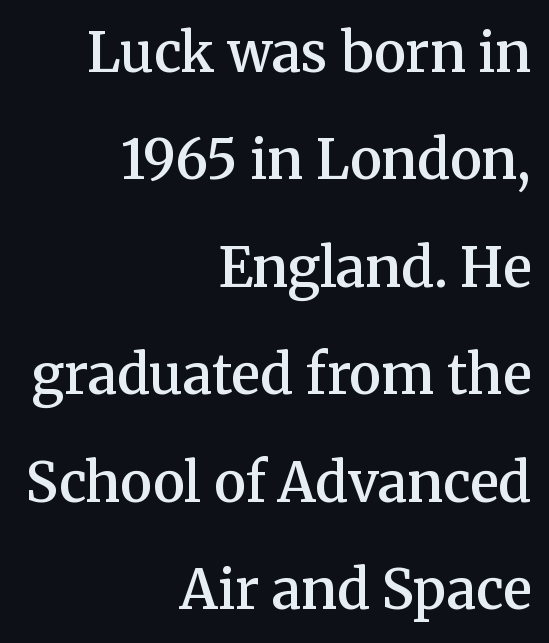
Beneath every word, the page is bare. The rendering anchors every line to the right-hand side. Firm but not heavy-handed strokes: this text is semibold. Whoever set this chose breathing room over compactness in the vertical rhythm. Do the characters align in a grid? No, the font is proportional. The type is set solid horizontally, with unmodified tracking.
